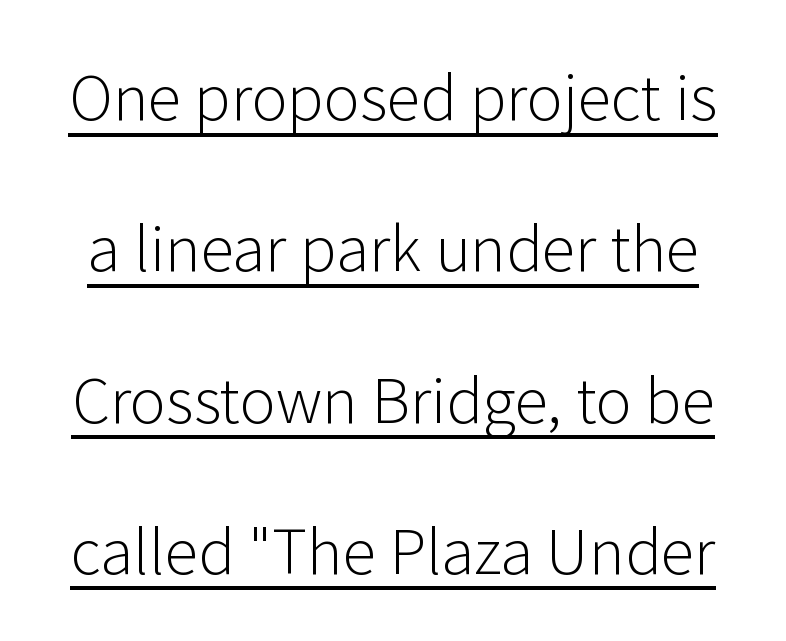
{"serif": "no", "italic": "no", "bold": "no", "weight": "light", "width": "normal", "stroke_contrast": "low", "x_height": "medium", "monospaced": "no", "underline": "yes", "line_spacing": "loose", "line_spacing_ratio": 2.48, "letter_spacing": "normal", "letter_spacing_em": 0.0, "glyph_px": 61}
